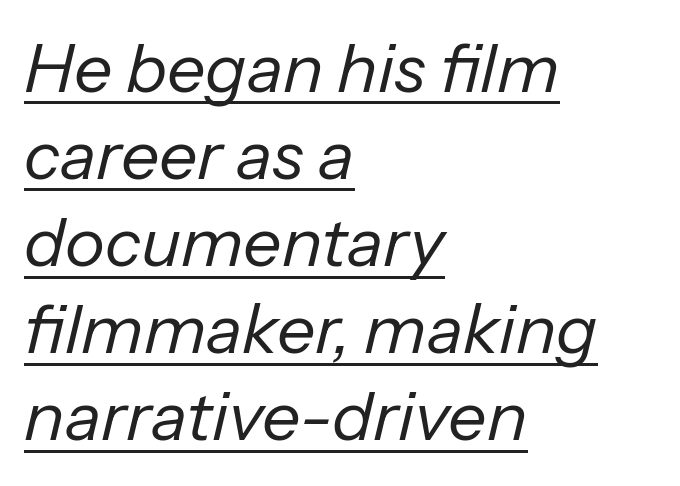
The image shows 68 px regular-weight type, italic (leaning right); set left-aligned, normal line spacing (1.28x), normal letter spacing, underlined; low stroke contrast and a medium x-height.
